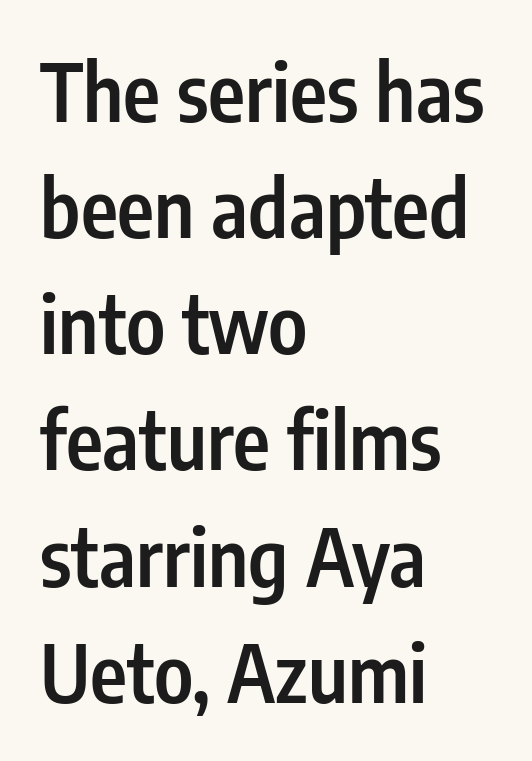
The image shows 79 px semibold, condensed sans-serif type, upright; set left-aligned, normal line spacing (1.47x), normal letter spacing, not underlined; low stroke contrast and a medium x-height.
